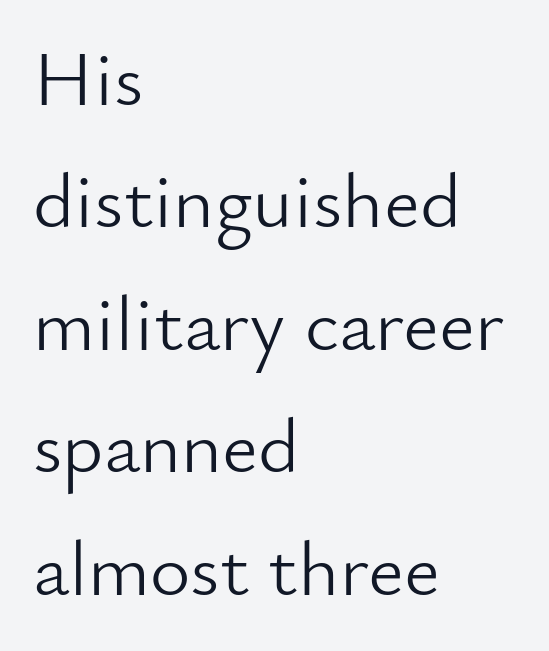
{"serif": "no", "italic": "no", "bold": "no", "weight": "light", "width": "normal", "stroke_contrast": "low", "x_height": "small", "monospaced": "no", "underline": "no", "align": "left", "line_spacing": "normal", "line_spacing_ratio": 1.57, "letter_spacing": "normal", "letter_spacing_em": 0.0, "glyph_px": 78}
